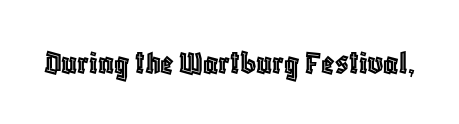
Q: Is the text italic (slanted)? A: No, it is upright.
Q: Is the text underlined? A: No.
Q: Is the spacing between letters normal or unusually wide? A: Normal.
Q: Width (condensed, normal, or wide)? A: Condensed.
Q: x-height? A: Large.
Q: Monospaced? A: No.
